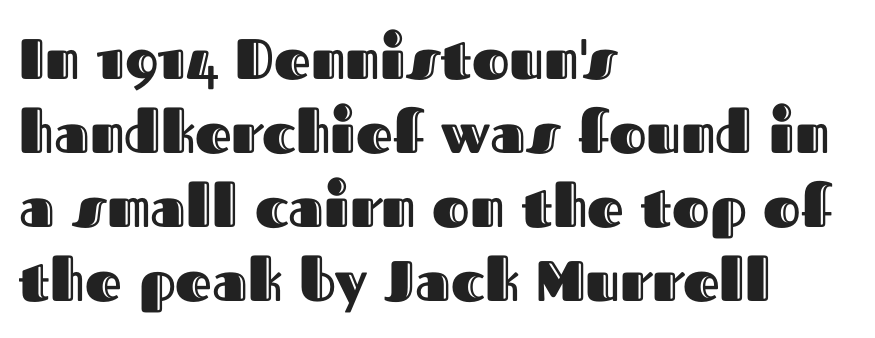
Plain, unruled lines of type. The passage shown is typed in a proportional face where columns would drift. Upright lettering throughout. Layout note: lines flush left. The block of text has a typical density, with ordinary space between rows.
